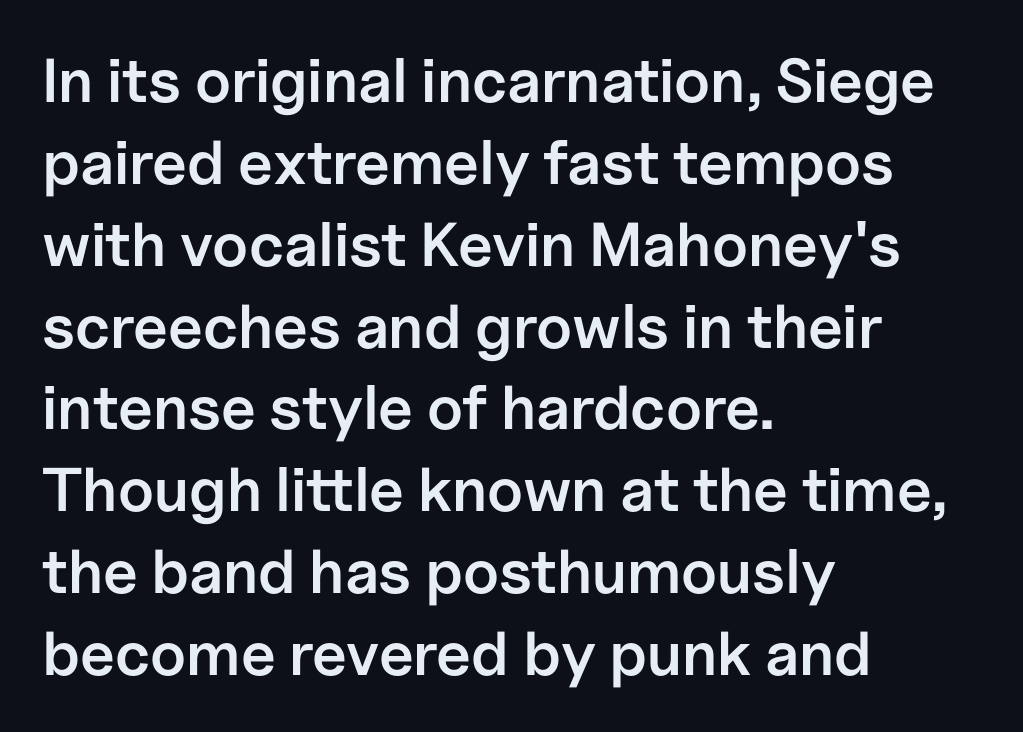
Serifs: no, the terminals of the letterforms are clean. In terms of posture, this sample is upright. Is the block centered? No — it sits flush against the left margin. In terms of leading, this rendering sits right in the middle.
